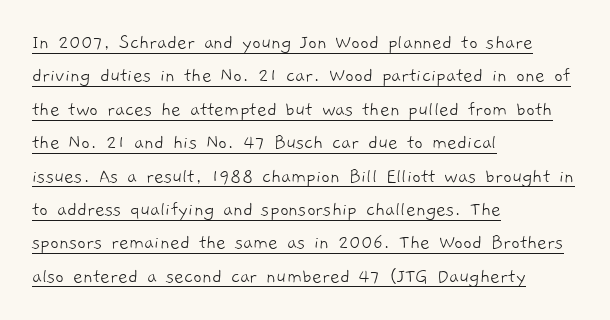
The image shows 21 px text type; set left-aligned, normal line spacing (1.59x), normal letter spacing, underlined.
